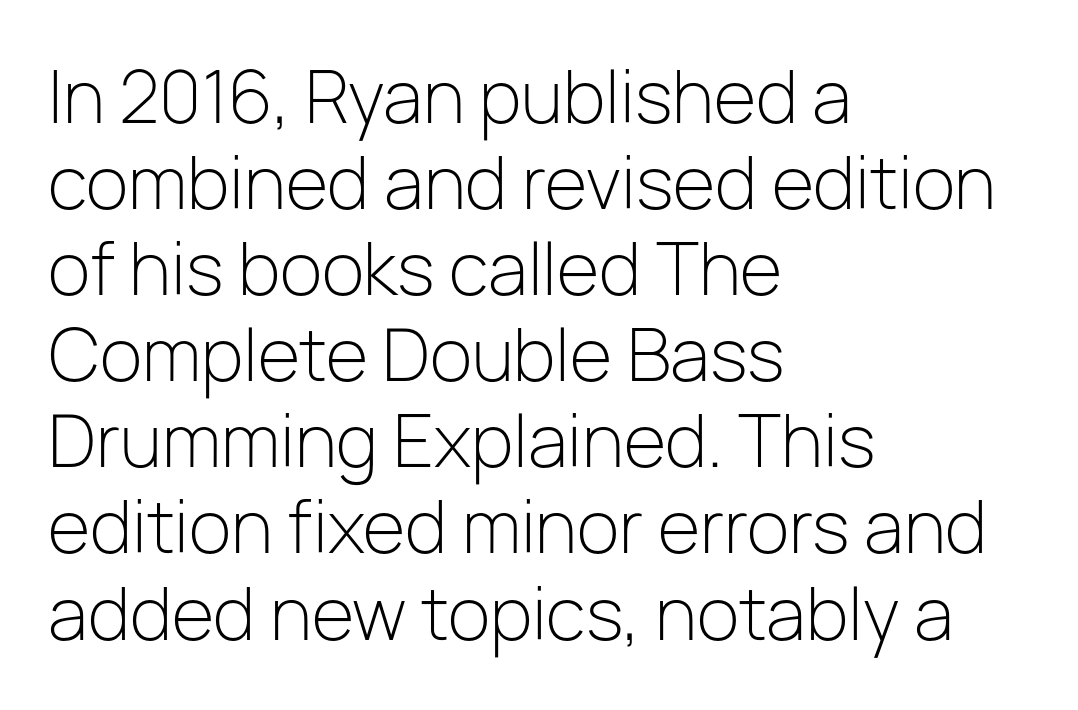
Q: Is the text bold? A: No.
Q: Is the text italic (slanted)? A: No, it is upright.
Q: Is the typeface a serif or a sans-serif typeface? A: Sans-serif.
Q: Is the text underlined? A: No.
Q: How is the paragraph aligned? A: Left-aligned.
Q: Is the spacing between letters normal or unusually wide? A: Normal.
Q: Width (condensed, normal, or wide)? A: Normal.
Q: Stroke contrast? A: Low.
Q: x-height? A: Medium.
Q: Monospaced? A: No.
